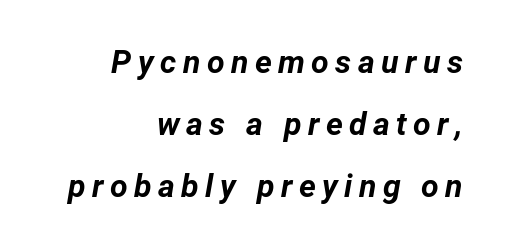
Q: Is the text bold? A: Yes.
Q: Is the text italic (slanted)? A: Yes, it leans right by about 12 degrees.
Q: Is the text underlined? A: No.
Q: How is the paragraph aligned? A: Right-aligned.
Q: Is the spacing between letters normal or unusually wide? A: Unusually wide.
Q: Is the spacing between lines tight, normal or loose? A: Loose.
Q: Width (condensed, normal, or wide)? A: Normal.
Q: Stroke contrast? A: Low.
Q: x-height? A: Medium.
Q: Monospaced? A: No.
